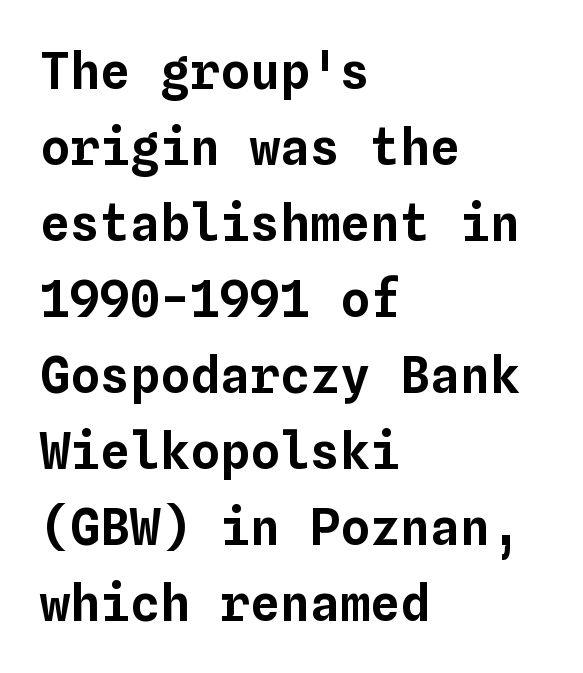
The image shows 50 px text type, upright, monospaced; set left-aligned, normal line spacing (1.52x), normal letter spacing, not underlined; low stroke contrast and a medium x-height.
